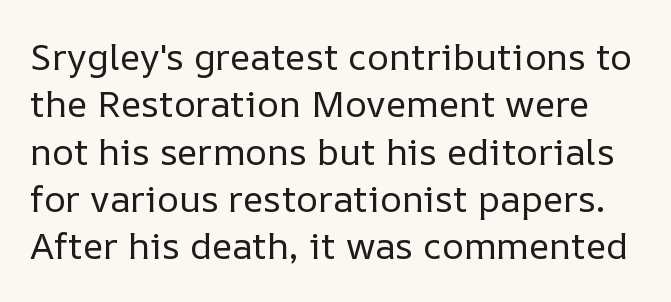
The image shows 37 px regular-weight type, upright; set normal line spacing (1.28x), normal letter spacing, not underlined; low stroke contrast and a medium x-height.
